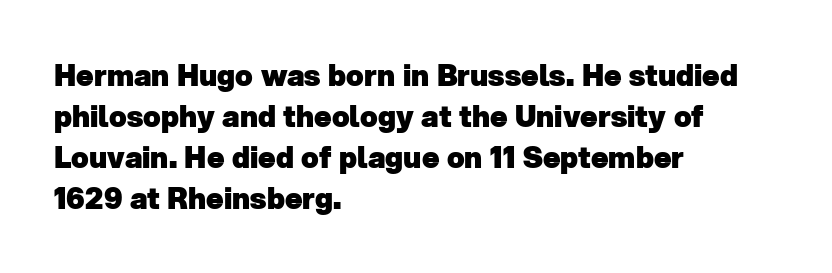
Q: Is the text bold? A: Yes.
Q: Is the typeface a serif or a sans-serif typeface? A: Sans-serif.
Q: Is the text underlined? A: No.
Q: How is the paragraph aligned? A: Left-aligned.
Q: Is the spacing between letters normal or unusually wide? A: Normal.
Q: Is the spacing between lines tight, normal or loose? A: Normal.
Q: Width (condensed, normal, or wide)? A: Normal.
Q: Stroke contrast? A: Low.
Q: x-height? A: Medium.
Q: Monospaced? A: No.
